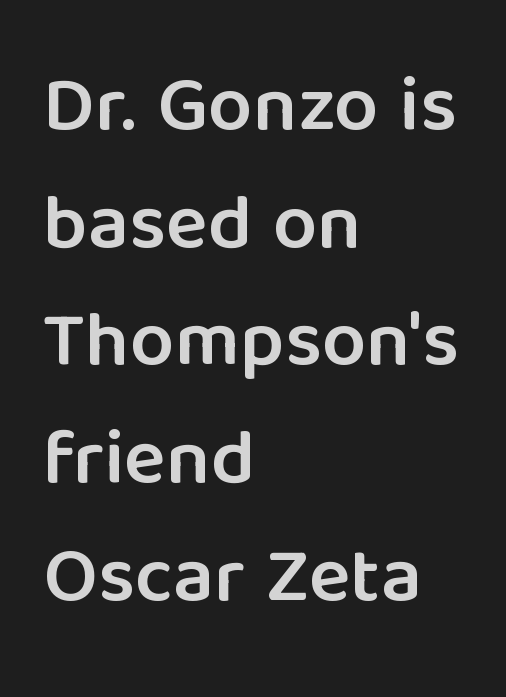
The image shows 79 px semibold sans-serif type, upright; set left-aligned, normal line spacing (1.49x), normal letter spacing, not underlined; low stroke contrast and a medium x-height.
